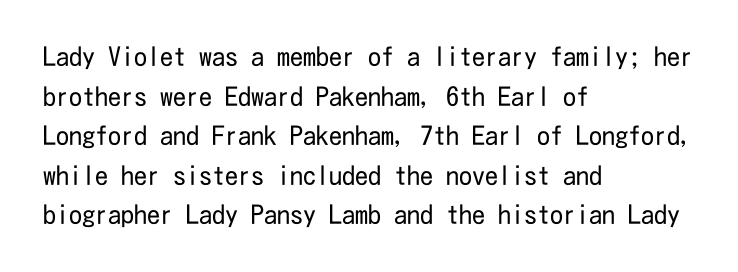
{"italic": "no", "bold": "no", "underline": "no", "align": "left", "line_spacing": "normal", "line_spacing_ratio": 1.52, "letter_spacing": "normal", "letter_spacing_em": 0.0, "glyph_px": 26}
